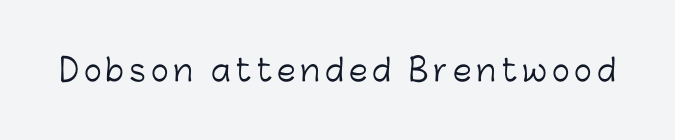
The letters stand straight up with perfectly vertical stems. Descenders hang freely into open space. A quiet, ordinary-to-light weight characterises the typeface. Nothing sits at the stroke ends, so this counts as sans-serif.
